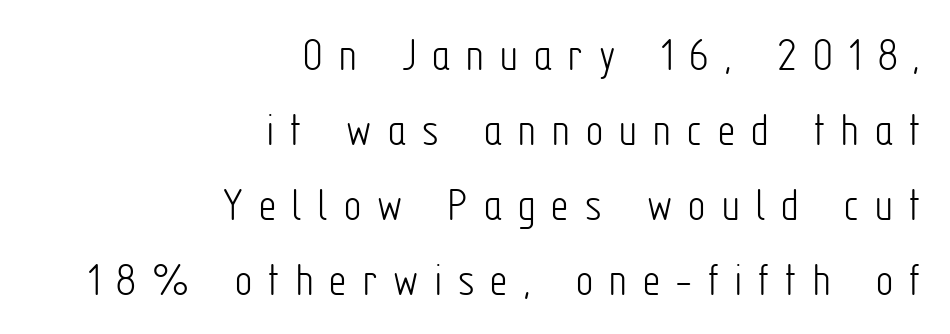
To sum up the face: it is a sans, with no serifs. Here the designer chose a conventional face with non-uniform glyph widths. The text block is weighted toward the right margin, trailing off unevenly leftward. Evenly set lines give the paragraph a standard silhouette. The strokes are not fattened; the text isn't bold.
